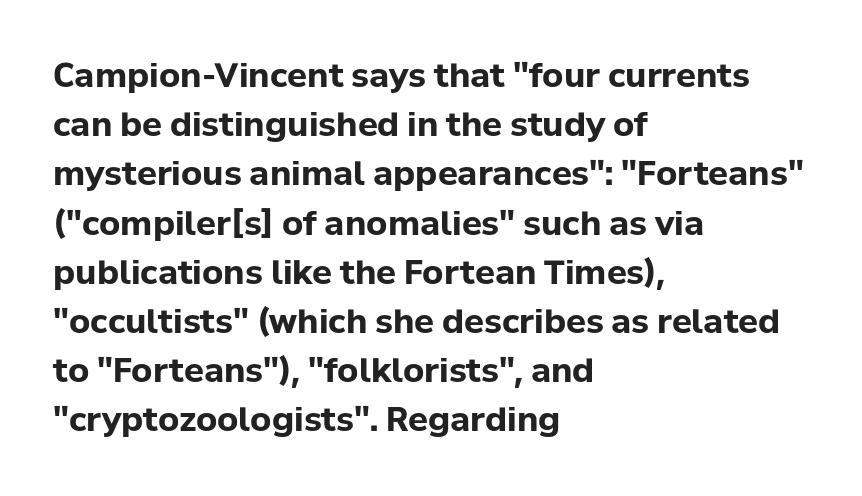
{"serif": "no", "italic": "no", "bold": "yes", "weight": "bold", "width": "normal", "stroke_contrast": "low", "x_height": "medium", "monospaced": "no", "underline": "no", "align": "left", "line_spacing": "normal", "line_spacing_ratio": 1.49, "letter_spacing": "normal", "letter_spacing_em": 0.0, "glyph_px": 33}
